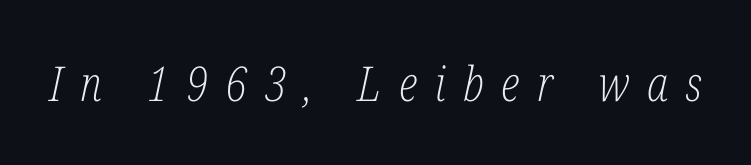
{"serif": "yes", "italic": "yes", "lean": "right", "slant_degrees": 12, "bold": "no", "weight": "light", "width": "condensed", "stroke_contrast": "low", "x_height": "medium", "monospaced": "no", "underline": "no", "letter_spacing": "wide", "letter_spacing_em": 0.36, "glyph_px": 48}
